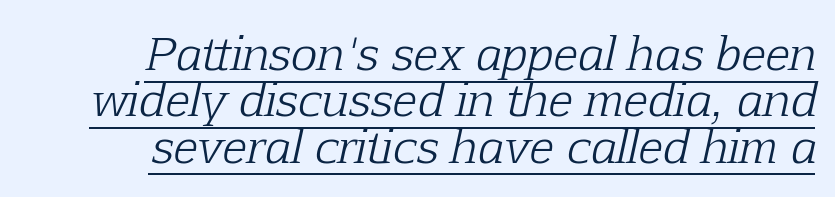
The image shows 45 px light serif type, italic (leaning right); set right-aligned, tight line spacing (1.03x), normal letter spacing, underlined; low stroke contrast and a medium x-height.
